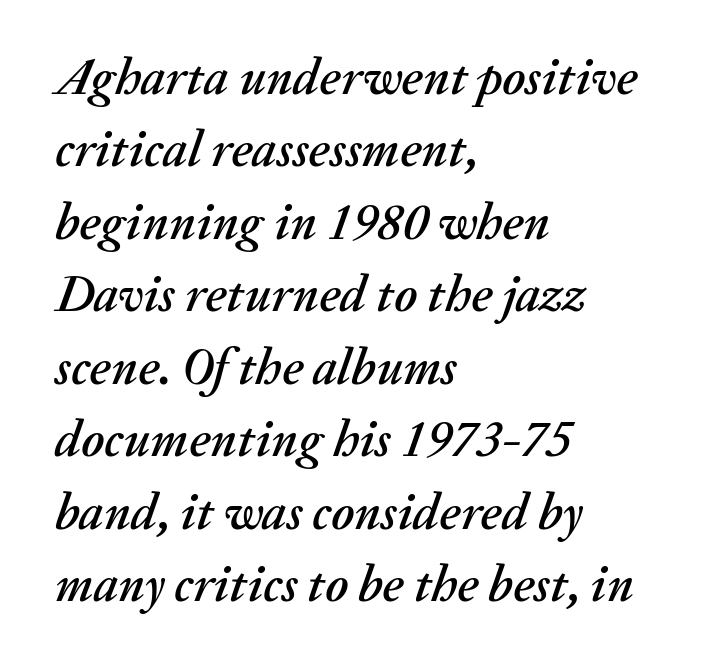
What's the leading like? Ordinary, nothing unusual. The font's italic variant was chosen for this text. Unmarked baselines from the first word to the last. Character widths vary here, with narrow letters taking less room than wide ones.
